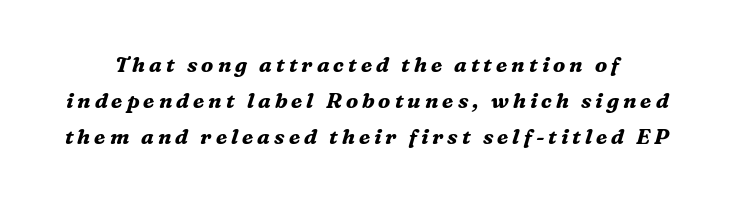
Glance below the letters and you will spot only blank space. The text carries the slant typical of an italic or oblique font. I'd describe the lettering as bold — thick and assertive.
